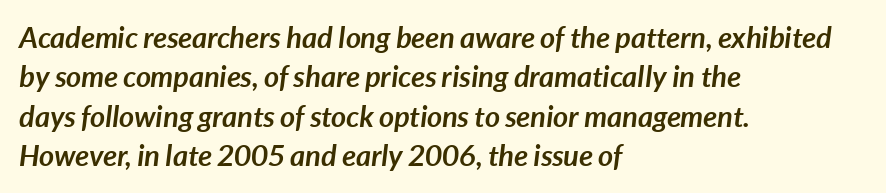
The image shows 29 px semibold type, italic (leaning right); set left-aligned, normal line spacing (1.36x), normal letter spacing, not underlined; low stroke contrast and a medium x-height.
